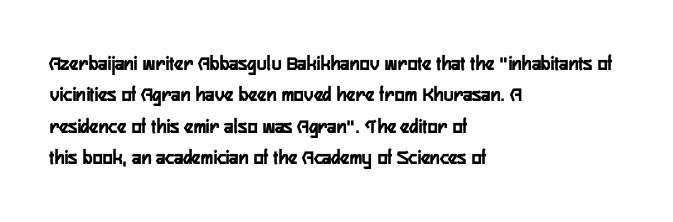
Q: Is the text italic (slanted)? A: No, it is upright.
Q: Is the text underlined? A: No.
Q: How is the paragraph aligned? A: Left-aligned.
Q: Is the spacing between letters normal or unusually wide? A: Normal.
Q: Is the spacing between lines tight, normal or loose? A: Normal.
